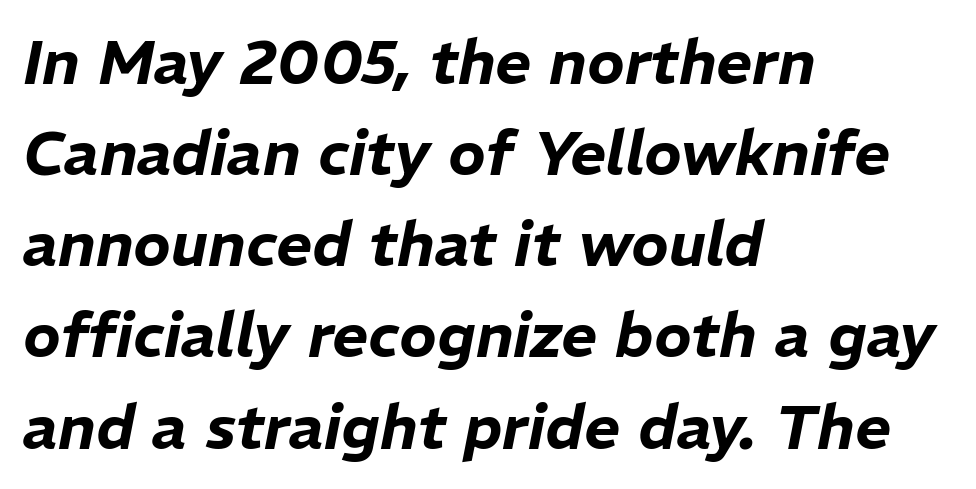
Honestly, there is no underline to notice here at all. Observe the lean: these are italic letterforms. Regarding leading, the lines here are spaced in the standard way. In terms of letterspacing, this is plain default setting.
